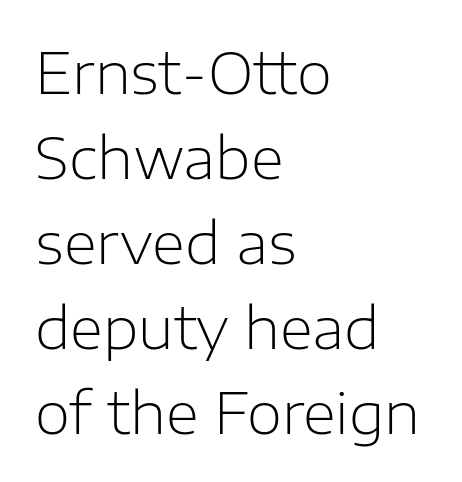
The image shows 57 px light sans-serif type, upright; set left-aligned, normal line spacing (1.49x), normal letter spacing, not underlined; low stroke contrast and a medium x-height.
